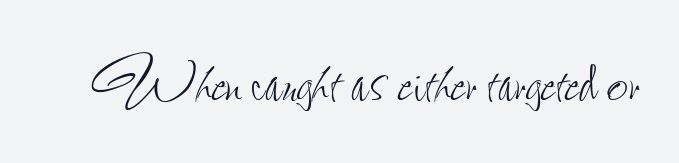
{"bold": "no", "weight": "thin", "width": "condensed", "stroke_contrast": "low", "x_height": "small", "monospaced": "no", "underline": "no", "letter_spacing": "normal", "letter_spacing_em": 0.0, "glyph_px": 74}
